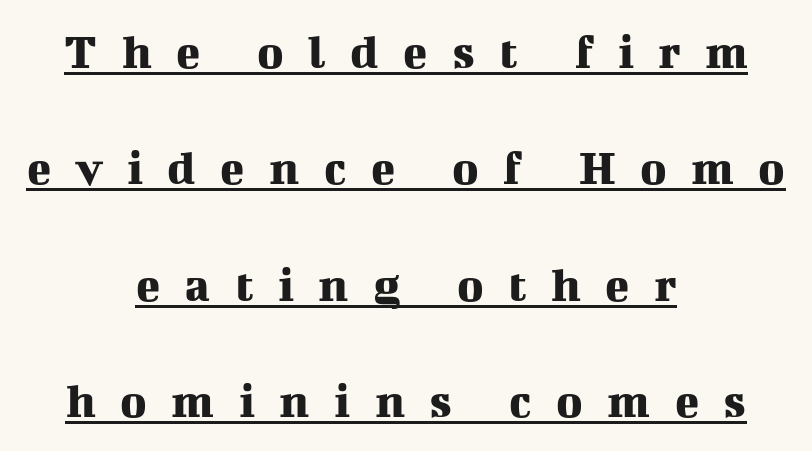
Q: Is the text italic (slanted)? A: No, it is upright.
Q: Is the typeface a serif or a sans-serif typeface? A: Serif.
Q: Is the text underlined? A: Yes.
Q: How is the paragraph aligned? A: Centered.
Q: Is the spacing between letters normal or unusually wide? A: Unusually wide.
Q: Is the spacing between lines tight, normal or loose? A: Loose.
Q: Width (condensed, normal, or wide)? A: Normal.
Q: Stroke contrast? A: Medium.
Q: x-height? A: Medium.
Q: Monospaced? A: No.
